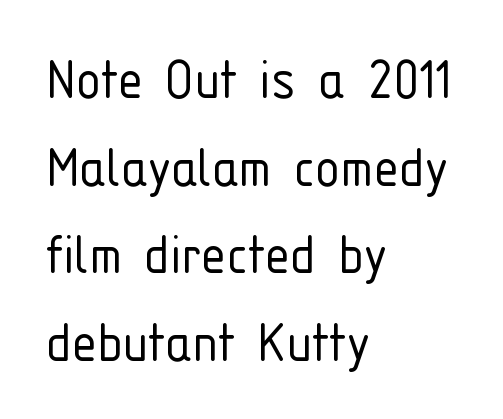
Q: Is the text bold? A: No.
Q: Is the text italic (slanted)? A: No, it is upright.
Q: Is the typeface a serif or a sans-serif typeface? A: Sans-serif.
Q: Is the text underlined? A: No.
Q: How is the paragraph aligned? A: Left-aligned.
Q: Is the spacing between letters normal or unusually wide? A: Normal.
Q: Is the spacing between lines tight, normal or loose? A: Normal.
Q: Width (condensed, normal, or wide)? A: Condensed.
Q: Stroke contrast? A: Low.
Q: x-height? A: Medium.
Q: Monospaced? A: No.
